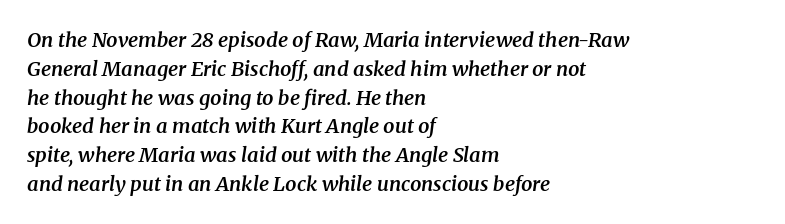
{"italic": "yes", "lean": "right", "slant_degrees": 8, "bold": "semi", "underline": "no", "align": "left", "line_spacing": "normal", "line_spacing_ratio": 1.44, "letter_spacing": "normal", "letter_spacing_em": 0.0, "glyph_px": 20}
